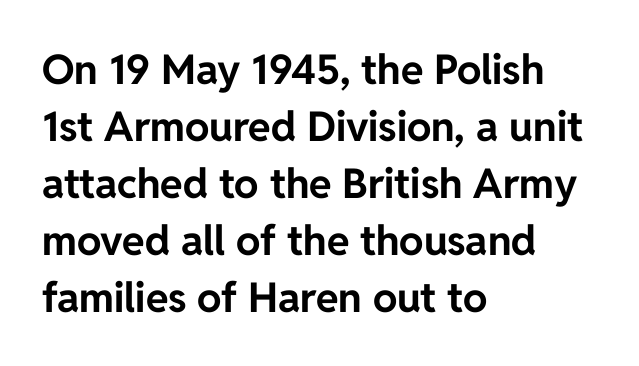
Q: Is the text bold? A: Yes.
Q: Is the text italic (slanted)? A: No, it is upright.
Q: Is the typeface a serif or a sans-serif typeface? A: Sans-serif.
Q: Is the text underlined? A: No.
Q: How is the paragraph aligned? A: Left-aligned.
Q: Is the spacing between letters normal or unusually wide? A: Normal.
Q: Is the spacing between lines tight, normal or loose? A: Normal.
Q: Width (condensed, normal, or wide)? A: Normal.
Q: Stroke contrast? A: Low.
Q: x-height? A: Medium.
Q: Monospaced? A: No.
